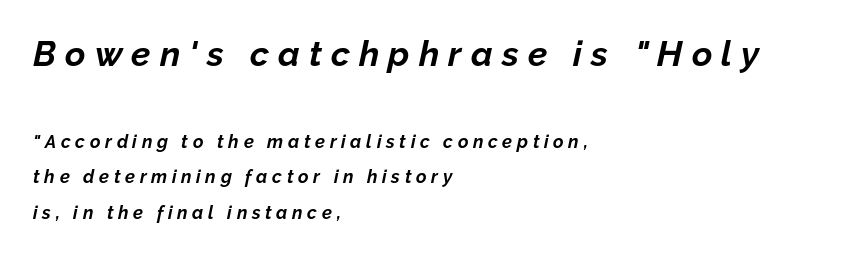
Notice how the passage keeps a crisp vertical edge on the left only. There's an unmistakable incline to the writing here. Every letter is thick-stroked: bold, no question. The composition opens big and finishes small.
